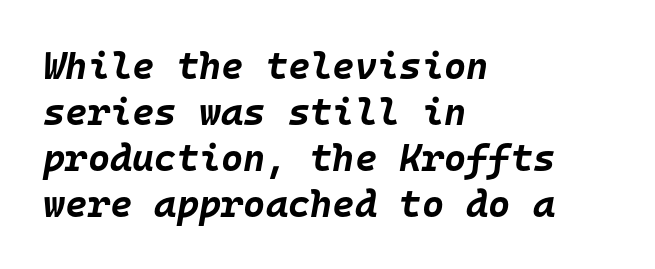
The image shows 38 px bold type, italic (leaning right), monospaced; set left-aligned, line spacing 1.21x, normal letter spacing, not underlined; low stroke contrast and a large x-height.
